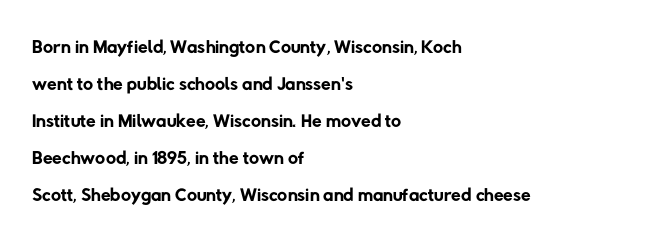
{"serif": "no", "bold": "no", "weight": "regular", "width": "normal", "stroke_contrast": "low", "x_height": "medium", "monospaced": "no", "underline": "no", "align": "left", "line_spacing": "normal", "line_spacing_ratio": 1.32, "letter_spacing": "normal", "letter_spacing_em": 0.0, "glyph_px": 28}
